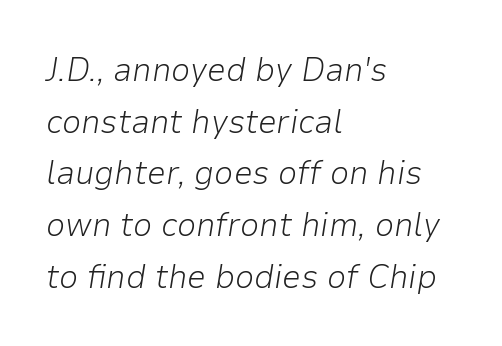
{"italic": "yes", "lean": "right", "slant_degrees": 9, "bold": "no", "weight": "light", "width": "normal", "stroke_contrast": "low", "x_height": "medium", "monospaced": "no", "underline": "no", "align": "left", "line_spacing": "normal", "line_spacing_ratio": 1.52, "letter_spacing": "normal", "letter_spacing_em": 0.0, "glyph_px": 34}
